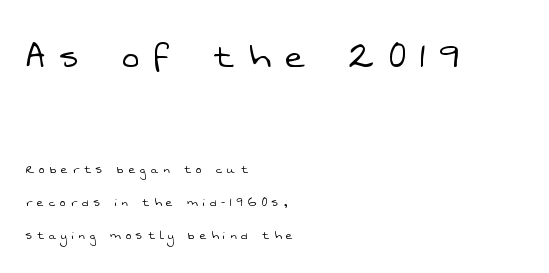
The image shows 42 px light sans-serif type; set left-aligned, loose line spacing (2.37x), unusually wide letter spacing (+0.36 em), not underlined; the first (top) block is 3.0x larger; low stroke contrast and a medium x-height.
